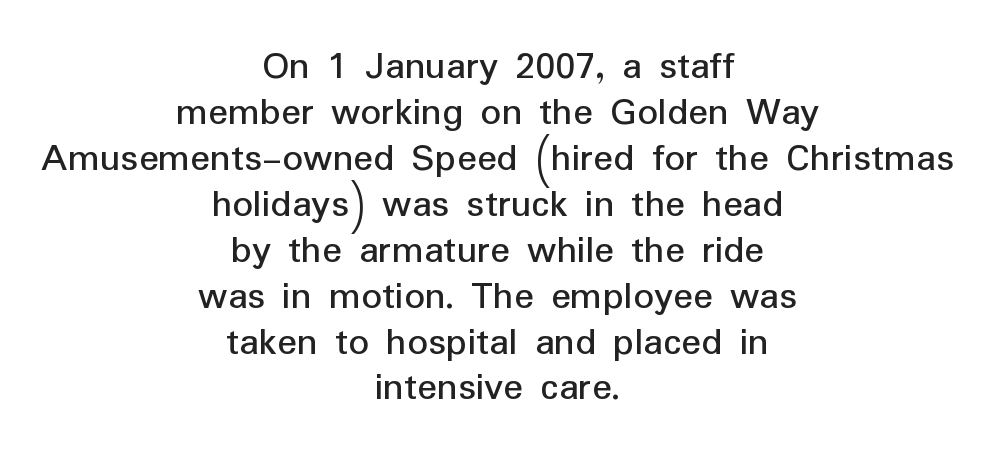
Q: Is the text italic (slanted)? A: No, it is upright.
Q: Is the typeface a serif or a sans-serif typeface? A: Sans-serif.
Q: Is the text underlined? A: No.
Q: How is the paragraph aligned? A: Centered.
Q: Is the spacing between letters normal or unusually wide? A: Normal.
Q: Is the spacing between lines tight, normal or loose? A: Tight.
Q: Width (condensed, normal, or wide)? A: Normal.
Q: Stroke contrast? A: Low.
Q: x-height? A: Medium.
Q: Monospaced? A: No.
